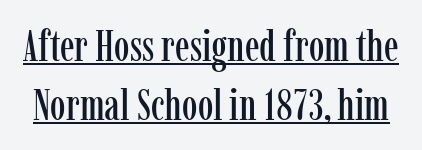
Q: Is the text italic (slanted)? A: No, it is upright.
Q: Is the typeface a serif or a sans-serif typeface? A: Serif.
Q: Is the text underlined? A: Yes.
Q: Is the spacing between letters normal or unusually wide? A: Normal.
Q: Is the spacing between lines tight, normal or loose? A: Normal.
Q: Width (condensed, normal, or wide)? A: Condensed.
Q: Stroke contrast? A: Low.
Q: x-height? A: Medium.
Q: Monospaced? A: No.
